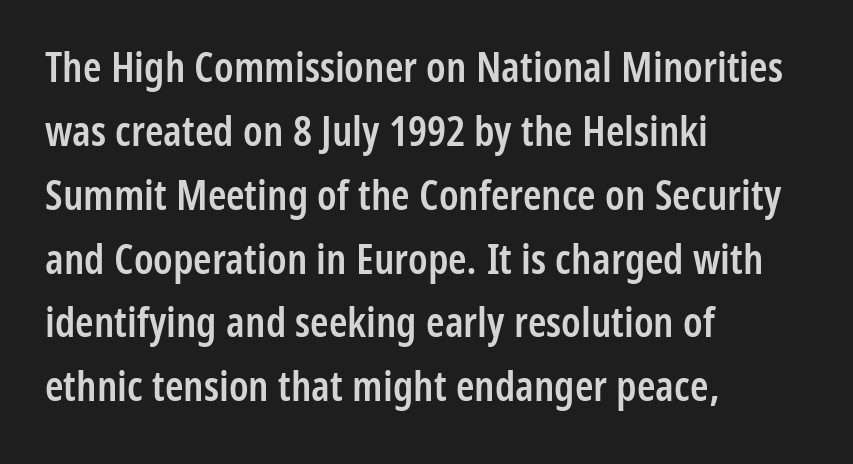
The gaps between neighbouring characters are ordinary and unremarkable. What's the leading like? Ordinary, nothing unusual. The typography opts for an upright posture over an oblique one. The face used here is proportionally spaced, like ordinary book or web type.
